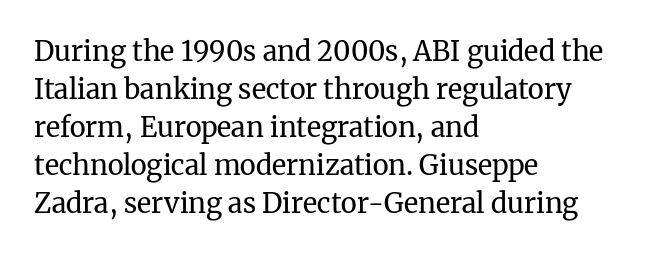
The designer left line spacing at the default. A classic flush-left, rag-right setting is used for this passage. The font sits on the lighter half of the weight spectrum, regular included. The letters stand straight up with perfectly vertical stems. No word sits above an underline.
